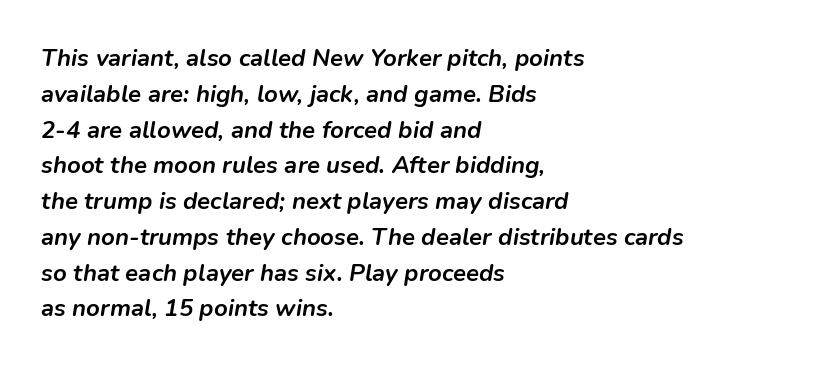
The image shows 24 px bold type, italic (leaning right); set left-aligned, normal line spacing (1.49x), normal letter spacing, not underlined.
